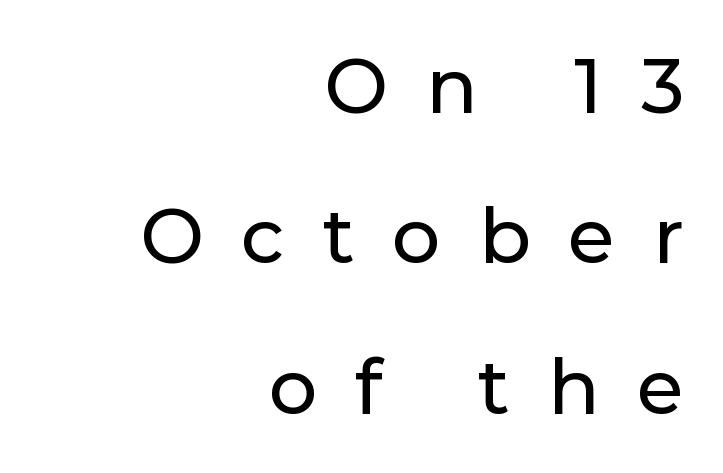
Q: Is the text italic (slanted)? A: No, it is upright.
Q: Is the typeface a serif or a sans-serif typeface? A: Sans-serif.
Q: Is the text underlined? A: No.
Q: How is the paragraph aligned? A: Right-aligned.
Q: Is the spacing between letters normal or unusually wide? A: Unusually wide.
Q: Is the spacing between lines tight, normal or loose? A: Loose.
Q: Width (condensed, normal, or wide)? A: Normal.
Q: Stroke contrast? A: Low.
Q: x-height? A: Medium.
Q: Monospaced? A: No.
